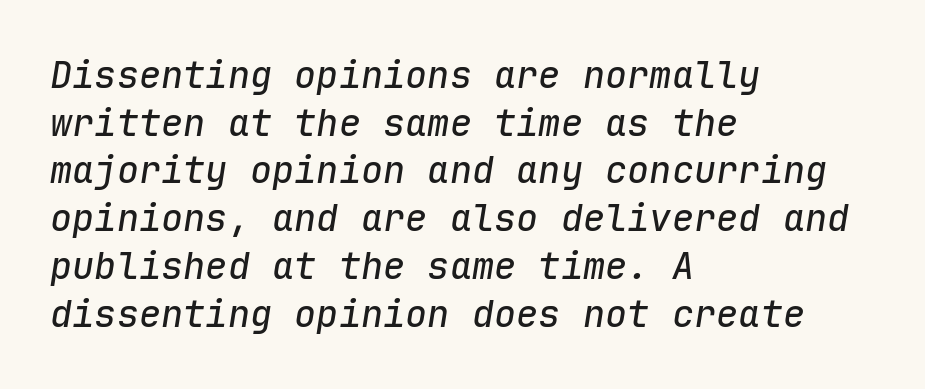
Bare-footed words on every line. There's an unmistakable incline to the writing here. The typesetter chose a ragged-right arrangement here. Spacing between characters is what you'd get straight out of the box. Vertically, the passage feels balanced, rows spaced as you'd expect.
